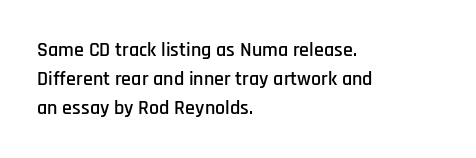
Default kerning and tracking; the words read as compact shapes. The type sits square on the baseline with zero lean. How would I describe the line gaps? Plain and ordinary. The zone under the glyphs is completely vacant. The lines are quadded left.
